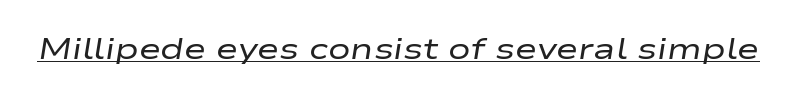
{"italic": "yes", "lean": "right", "slant_degrees": 9, "bold": "no", "weight": "regular", "width": "wide", "stroke_contrast": "low", "x_height": "medium", "monospaced": "no", "underline": "yes", "letter_spacing": "normal", "letter_spacing_em": 0.0, "glyph_px": 30}
